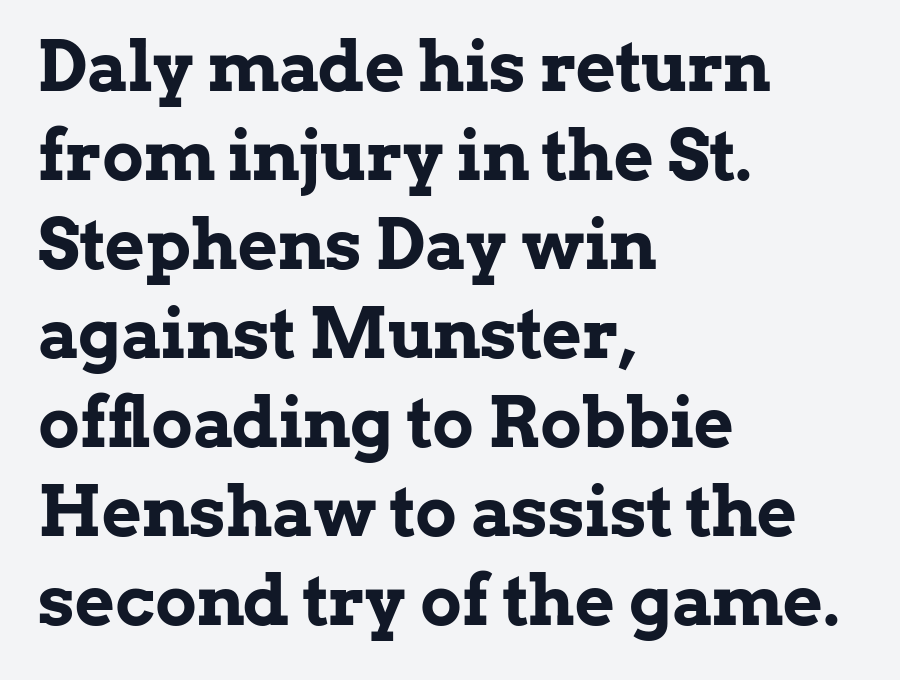
The image shows 69 px bold serif type, upright; set left-aligned, normal line spacing (1.29x), normal letter spacing, not underlined; low stroke contrast and a medium x-height.
